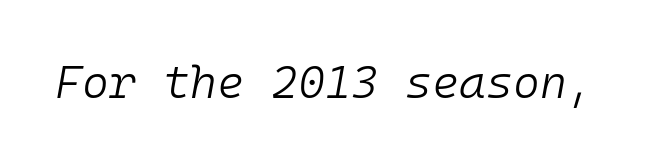
Q: Is the text bold? A: No.
Q: Is the text italic (slanted)? A: Yes, it leans right by about 10 degrees.
Q: Is the text underlined? A: No.
Q: Is the spacing between letters normal or unusually wide? A: Normal.
Q: Width (condensed, normal, or wide)? A: Normal.
Q: Stroke contrast? A: Low.
Q: x-height? A: Medium.
Q: Monospaced? A: Yes.
